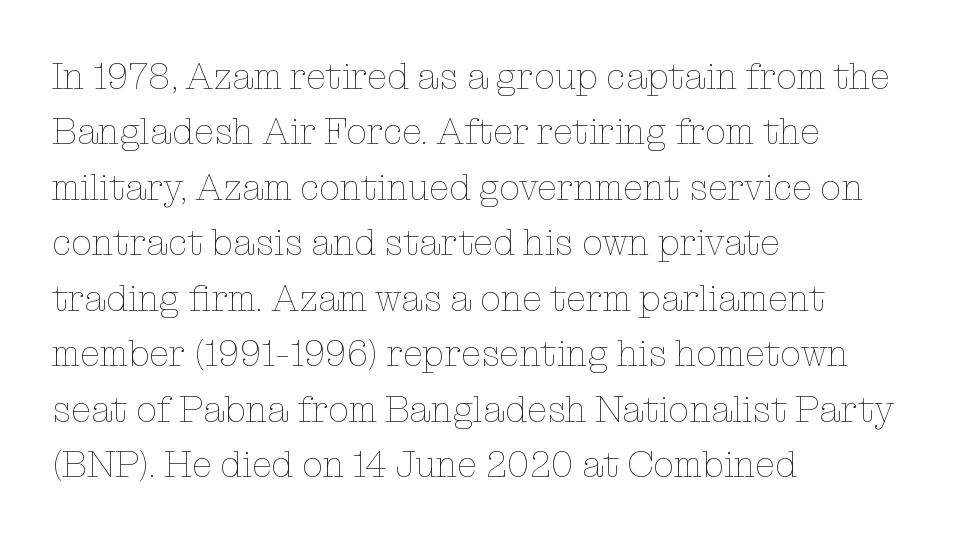
{"italic": "no", "bold": "no", "weight": "thin", "width": "normal", "stroke_contrast": "low", "x_height": "medium", "monospaced": "no", "underline": "no", "align": "left", "line_spacing": "normal", "line_spacing_ratio": 1.5, "letter_spacing": "normal", "letter_spacing_em": 0.0, "glyph_px": 37}
